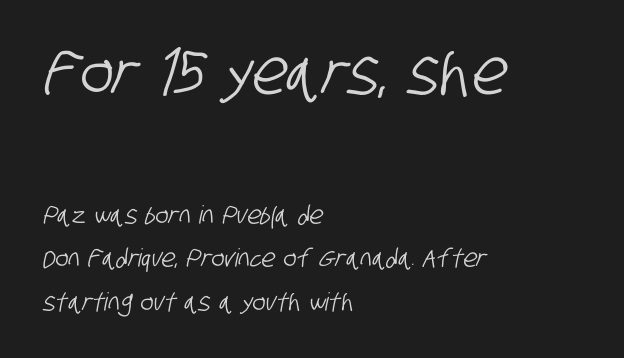
The image shows 63 px condensed sans-serif type; set left-aligned, line spacing 1.75x, normal letter spacing, not underlined; the first (top) block is 2.52x larger; low stroke contrast and a large x-height.
